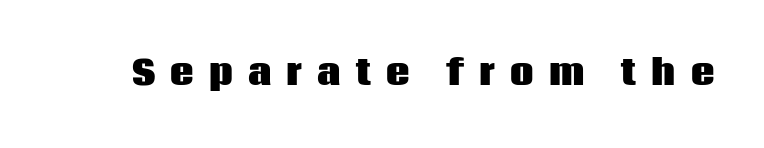
{"serif": "no", "italic": "no", "bold": "yes", "weight": "heavy", "width": "normal", "stroke_contrast": "low", "x_height": "large", "monospaced": "no", "underline": "no", "letter_spacing": "wide", "letter_spacing_em": 0.46, "glyph_px": 33}
